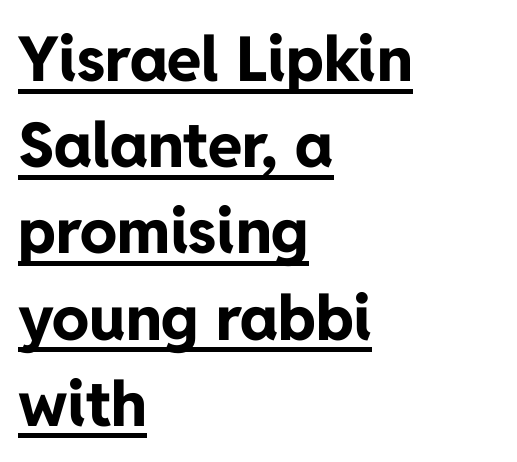
The image shows 62 px bold sans-serif type, upright; set left-aligned, normal line spacing (1.39x), normal letter spacing, underlined; low stroke contrast and a medium x-height.
